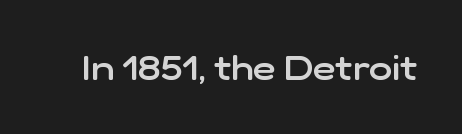
The image shows 35 px semibold sans-serif type, upright; set normal letter spacing, not underlined; low stroke contrast and a medium x-height.
